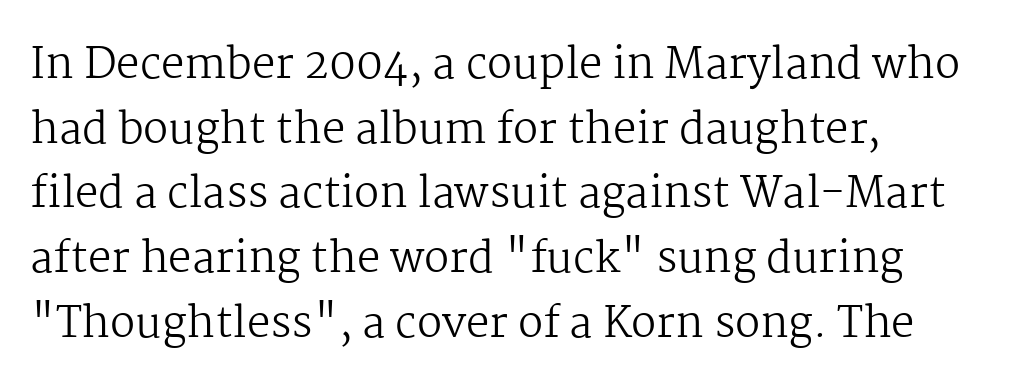
{"serif": "yes", "italic": "no", "bold": "no", "weight": "regular", "width": "normal", "stroke_contrast": "medium", "x_height": "medium", "monospaced": "no", "underline": "no", "align": "left", "line_spacing": "normal", "line_spacing_ratio": 1.54, "letter_spacing": "normal", "letter_spacing_em": 0.0, "glyph_px": 42}
